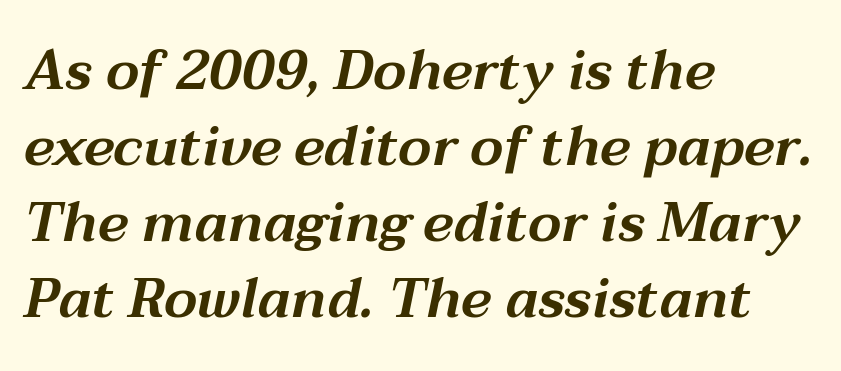
The image shows 55 px wide type, italic (leaning right); set left-aligned, normal line spacing (1.38x), normal letter spacing, not underlined; medium stroke contrast and a medium x-height.
